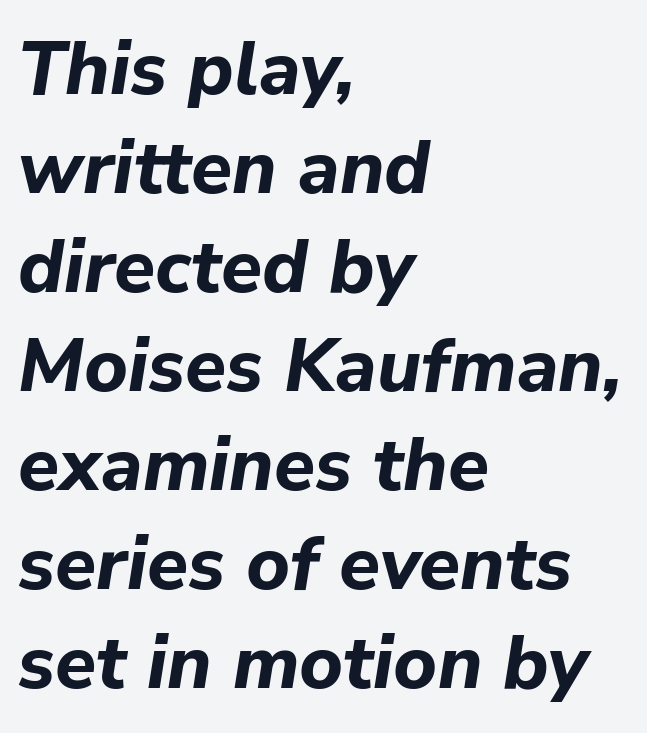
Q: Is the text bold? A: Yes.
Q: Is the text italic (slanted)? A: Yes, it leans right by about 9 degrees.
Q: Is the text underlined? A: No.
Q: How is the paragraph aligned? A: Left-aligned.
Q: Is the spacing between letters normal or unusually wide? A: Normal.
Q: Is the spacing between lines tight, normal or loose? A: Normal.
Q: Width (condensed, normal, or wide)? A: Normal.
Q: Stroke contrast? A: Low.
Q: x-height? A: Medium.
Q: Monospaced? A: No.
